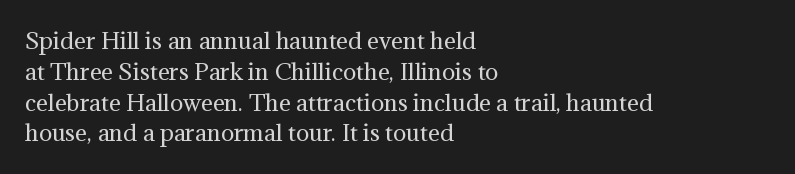
{"italic": "no", "bold": "no", "underline": "no", "align": "left", "line_spacing": "normal", "line_spacing_ratio": 1.4, "letter_spacing": "normal", "letter_spacing_em": 0.0, "glyph_px": 22}
